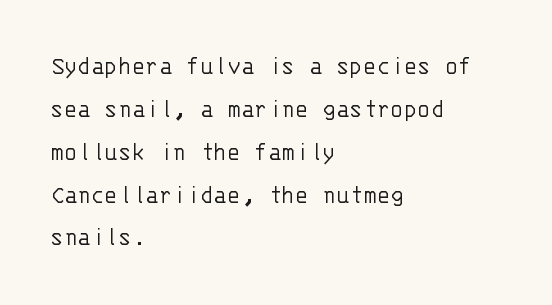
{"serif": "no", "italic": "no", "bold": "no", "weight": "light", "width": "normal", "stroke_contrast": "low", "x_height": "large", "monospaced": "yes", "underline": "no", "align": "left", "line_spacing": "normal", "line_spacing_ratio": 1.53, "letter_spacing": "normal", "letter_spacing_em": 0.0, "glyph_px": 28}
